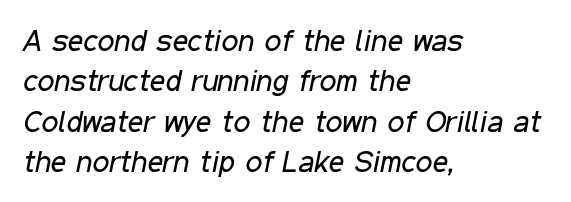
Q: Is the text bold? A: No.
Q: Is the text italic (slanted)? A: Yes, it leans right by about 11 degrees.
Q: Is the text underlined? A: No.
Q: How is the paragraph aligned? A: Left-aligned.
Q: Is the spacing between letters normal or unusually wide? A: Normal.
Q: Is the spacing between lines tight, normal or loose? A: Normal.
Q: Width (condensed, normal, or wide)? A: Condensed.
Q: Stroke contrast? A: Low.
Q: x-height? A: Medium.
Q: Monospaced? A: No.
